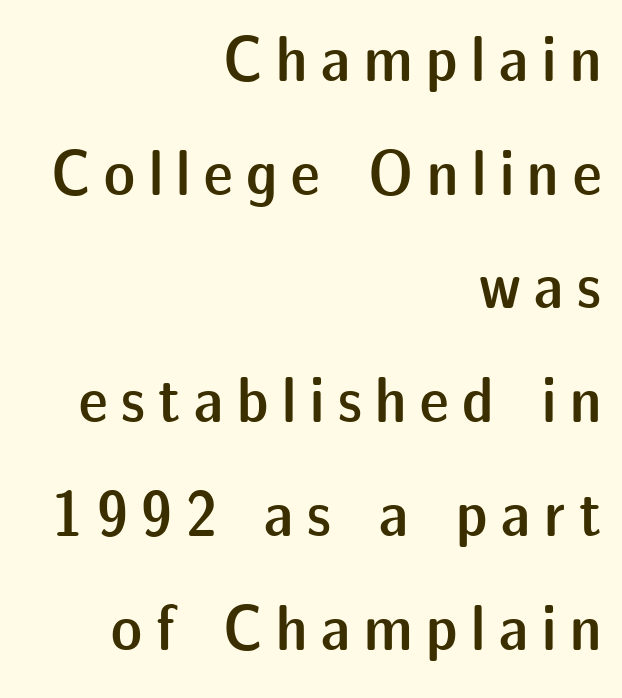
{"serif": "no", "italic": "no", "bold": "semi", "weight": "semibold", "width": "normal", "stroke_contrast": "low", "x_height": "medium", "monospaced": "no", "underline": "no", "align": "right", "line_spacing_ratio": 1.75, "letter_spacing": "wide", "letter_spacing_em": 0.21, "glyph_px": 65}
